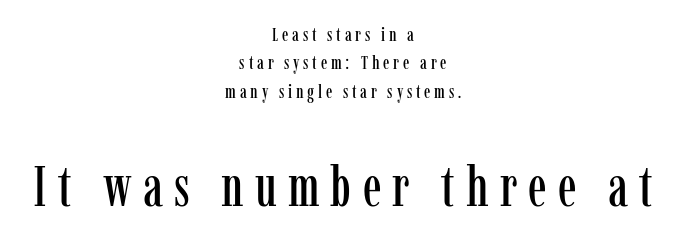
Q: Is the text italic (slanted)? A: No, it is upright.
Q: Is the typeface a serif or a sans-serif typeface? A: Serif.
Q: Is the text underlined? A: No.
Q: How is the paragraph aligned? A: Centered.
Q: Is the spacing between letters normal or unusually wide? A: Unusually wide.
Q: Is the spacing between lines tight, normal or loose? A: Normal.
Q: Which block of text is set in a larger size, the first (top) or the second (bottom)? A: The second (bottom) one.
Q: Width (condensed, normal, or wide)? A: Condensed.
Q: Stroke contrast? A: Low.
Q: x-height? A: Medium.
Q: Monospaced? A: No.
